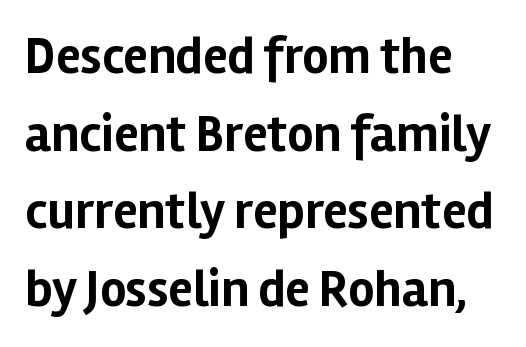
{"serif": "no", "italic": "no", "bold": "yes", "weight": "bold", "width": "normal", "stroke_contrast": "low", "x_height": "medium", "monospaced": "no", "underline": "no", "align": "left", "line_spacing": "normal", "line_spacing_ratio": 1.52, "letter_spacing": "normal", "letter_spacing_em": 0.0, "glyph_px": 51}
